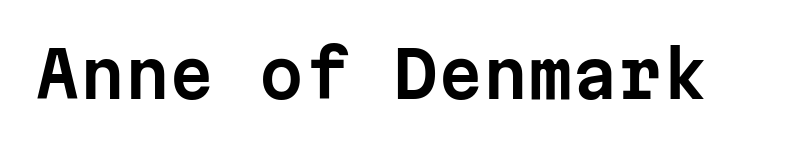
{"serif": "no", "italic": "no", "width": "normal", "stroke_contrast": "low", "x_height": "medium", "monospaced": "yes", "underline": "no", "letter_spacing": "normal", "letter_spacing_em": 0.0, "glyph_px": 64}
